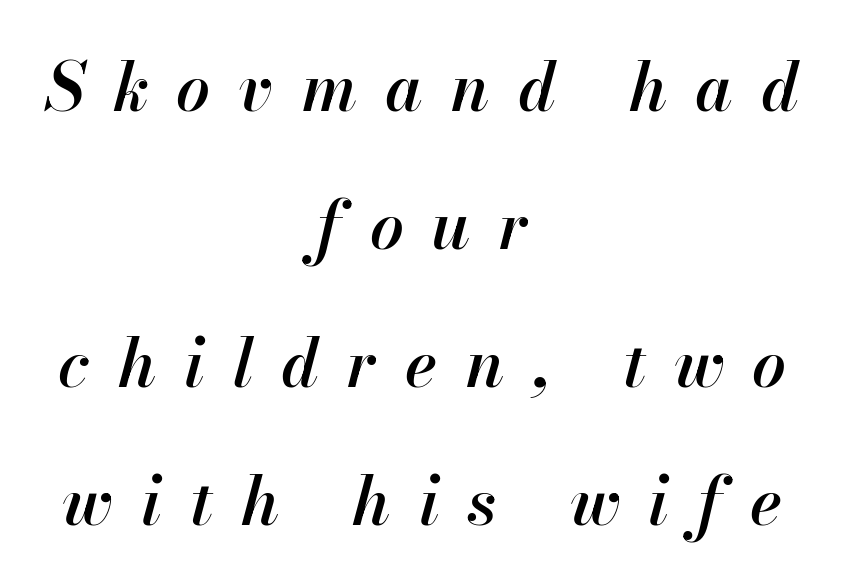
Underline: absent. Each word looks stretched out because of the extra space between its letters. As a designer I'd log this as weight 600, semibold. Is this a fixed-width face? No — the glyphs have proportional, varying widths. The vertical gap from one line to the next is large. The lettering tilts uniformly, giving the passage an italic look.
